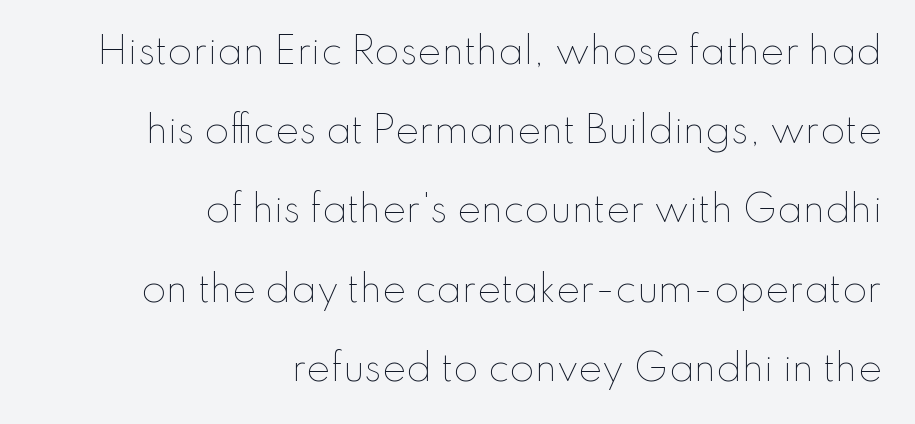
Here the designer chose a conventional face with non-uniform glyph widths. Think standard paragraph weight, or any step lighter than that. Check the space under the baseline: it is left empty. Loosely led — the rows are spread out. When letters stand straight like this, we call the style roman or upright. The passage shown has conventional tracking throughout.
